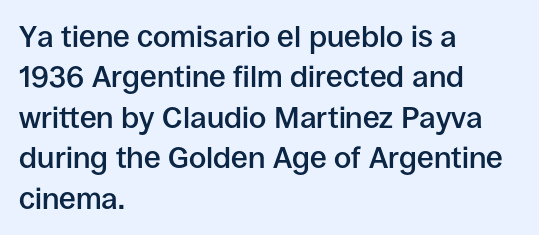
{"serif": "no", "italic": "no", "bold": "semi", "weight": "semibold", "width": "normal", "stroke_contrast": "low", "x_height": "large", "monospaced": "no", "underline": "no", "align": "left", "line_spacing": "normal", "line_spacing_ratio": 1.35, "letter_spacing": "normal", "letter_spacing_em": 0.0, "glyph_px": 30}
